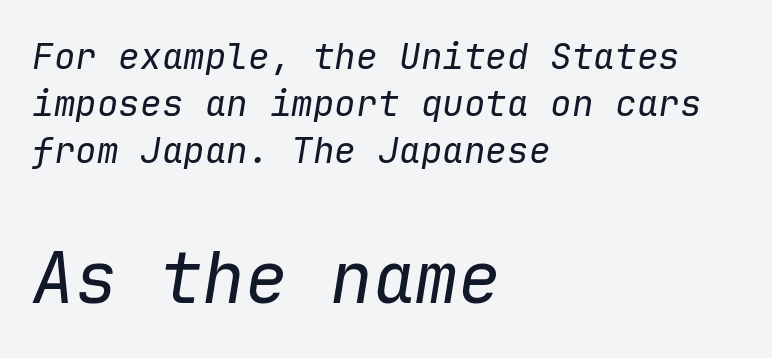
{"italic": "yes", "lean": "right", "slant_degrees": 9, "bold": "no", "weight": "regular", "width": "normal", "stroke_contrast": "low", "x_height": "medium", "monospaced": "yes", "underline": "no", "align": "left", "line_spacing": "normal", "line_spacing_ratio": 1.31, "letter_spacing": "normal", "letter_spacing_em": 0.0, "larger_block": "second", "size_ratio": 1.97, "glyph_px": 71}
